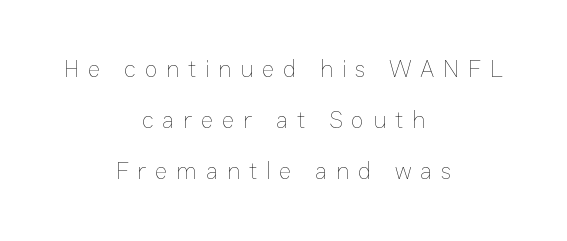
{"italic": "no", "bold": "no", "underline": "no", "align": "center", "line_spacing": "loose", "line_spacing_ratio": 2.13, "letter_spacing": "wide", "letter_spacing_em": 0.36, "glyph_px": 24}
